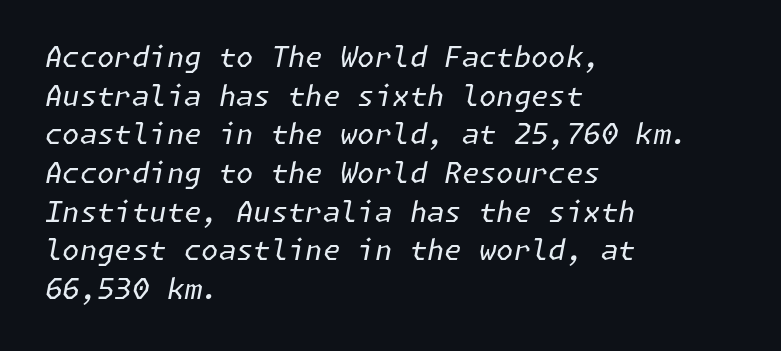
The image shows 28 px regular-weight type, italic (leaning right); set left-aligned, normal line spacing (1.38x), normal letter spacing, not underlined; low stroke contrast and a medium x-height.
